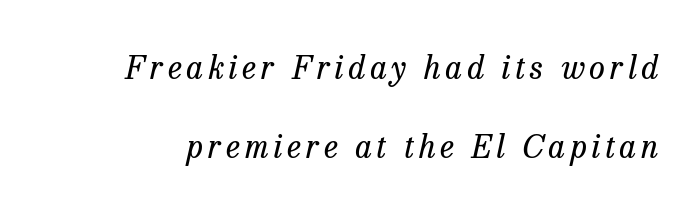
{"serif": "yes", "italic": "yes", "lean": "right", "slant_degrees": 13, "bold": "no", "weight": "regular", "width": "normal", "stroke_contrast": "low", "x_height": "medium", "monospaced": "no", "underline": "no", "line_spacing": "loose", "line_spacing_ratio": 2.46, "glyph_px": 32}
